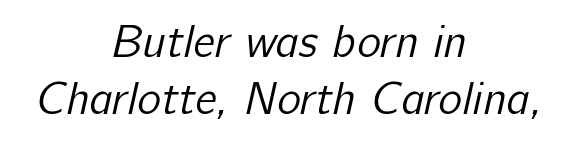
Counters stay open thanks to moderate or lighter strokes. The horizontal fit of the characters is conventional and even. The passage shown stacks its lines at a standard gap. The face used here is proportionally spaced, like ordinary book or web type. Observe the absence of serifs on each vertical stroke in this sample.
